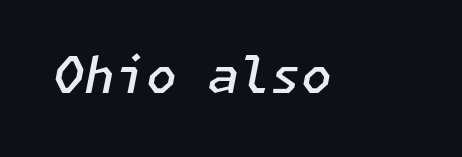
{"italic": "yes", "lean": "right", "slant_degrees": 11, "bold": "semi", "weight": "semibold", "width": "normal", "stroke_contrast": "low", "x_height": "medium", "underline": "no", "letter_spacing": "normal", "letter_spacing_em": 0.0, "glyph_px": 50}
